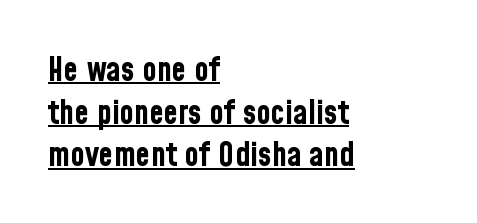
The image shows 33 px bold, condensed sans-serif type, upright; set left-aligned, normal line spacing (1.29x), normal letter spacing, underlined; low stroke contrast and a medium x-height.
